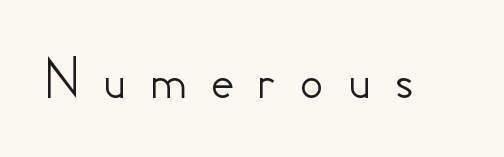
{"serif": "no", "italic": "no", "width": "normal", "stroke_contrast": "low", "x_height": "small", "monospaced": "no", "underline": "no", "letter_spacing": "wide", "letter_spacing_em": 0.36, "glyph_px": 60}
